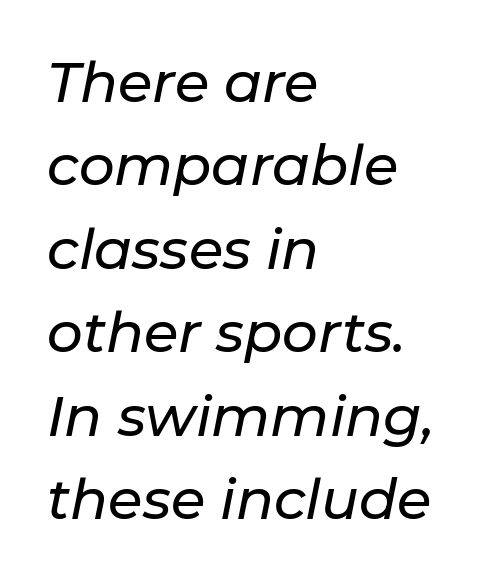
Q: Is the text italic (slanted)? A: Yes, it leans right by about 11 degrees.
Q: Is the text underlined? A: No.
Q: How is the paragraph aligned? A: Left-aligned.
Q: Is the spacing between letters normal or unusually wide? A: Normal.
Q: Is the spacing between lines tight, normal or loose? A: Normal.
Q: Width (condensed, normal, or wide)? A: Normal.
Q: Stroke contrast? A: Low.
Q: x-height? A: Medium.
Q: Monospaced? A: No.
